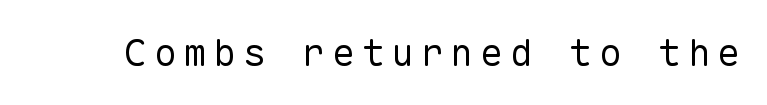
The image shows 38 px regular-weight sans-serif type, upright, monospaced; set not underlined; low stroke contrast and a medium x-height.
